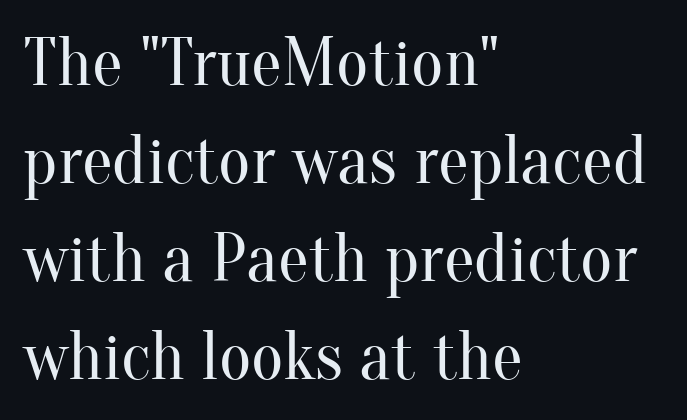
{"serif": "yes", "italic": "no", "bold": "no", "weight": "regular", "width": "normal", "stroke_contrast": "medium", "x_height": "small", "monospaced": "no", "underline": "no", "align": "left", "line_spacing": "normal", "line_spacing_ratio": 1.42, "letter_spacing": "normal", "letter_spacing_em": 0.0, "glyph_px": 69}
